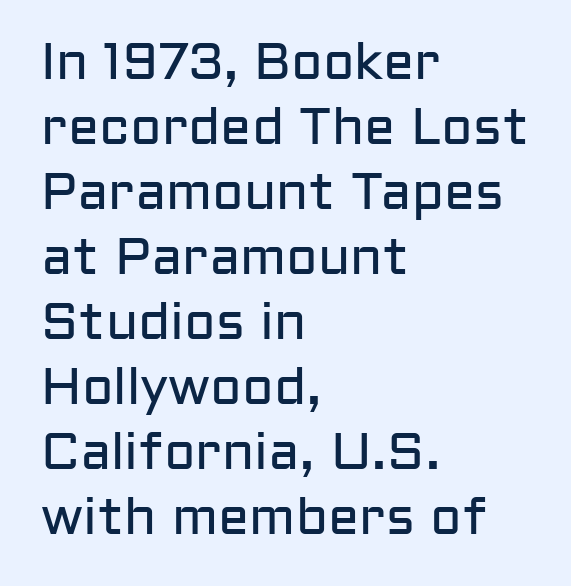
A typesetter would label this face a sans. The passage shown is typed in a proportional face where columns would drift. Is the type heavy? It reads as light-to-regular instead. The block of text has a typical density, with ordinary space between rows. Reading down the block, your eye returns to a fixed left position each line.
